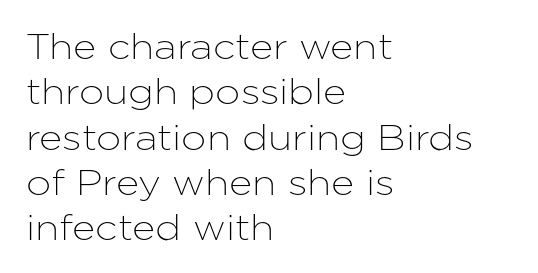
Q: Is the text italic (slanted)? A: No, it is upright.
Q: Is the typeface a serif or a sans-serif typeface? A: Sans-serif.
Q: Is the text underlined? A: No.
Q: How is the paragraph aligned? A: Left-aligned.
Q: Is the spacing between letters normal or unusually wide? A: Normal.
Q: Is the spacing between lines tight, normal or loose? A: Normal.
Q: Width (condensed, normal, or wide)? A: Normal.
Q: Stroke contrast? A: Low.
Q: x-height? A: Medium.
Q: Monospaced? A: No.
